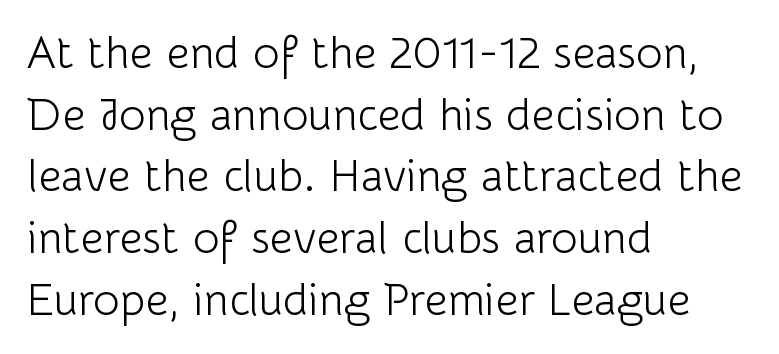
{"serif": "no", "italic": "no", "bold": "no", "weight": "light", "width": "normal", "stroke_contrast": "low", "x_height": "medium", "monospaced": "no", "underline": "no", "align": "left", "line_spacing": "normal", "line_spacing_ratio": 1.37, "letter_spacing": "normal", "letter_spacing_em": 0.0, "glyph_px": 45}
